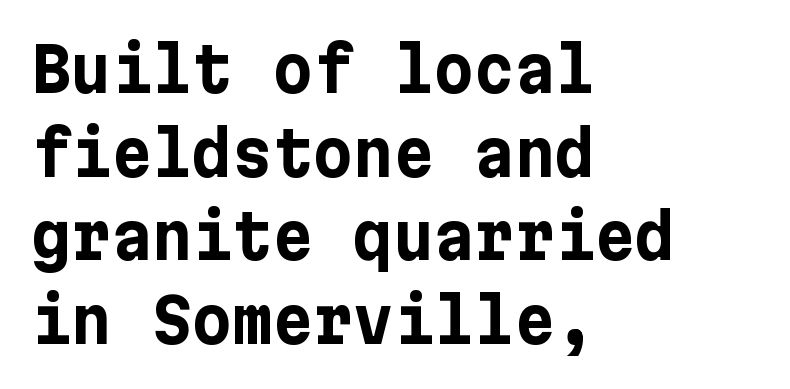
The image shows 62 px bold sans-serif type, upright; set left-aligned, normal line spacing (1.35x), normal letter spacing, not underlined; low stroke contrast and a medium x-height.
